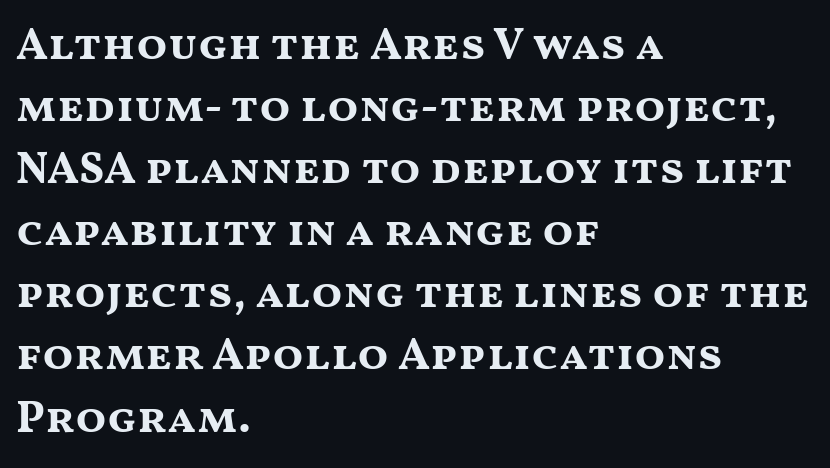
The image shows 45 px bold, wide sans-serif type, upright; set left-aligned, normal line spacing (1.38x), normal letter spacing, not underlined; medium stroke contrast and a medium x-height.
